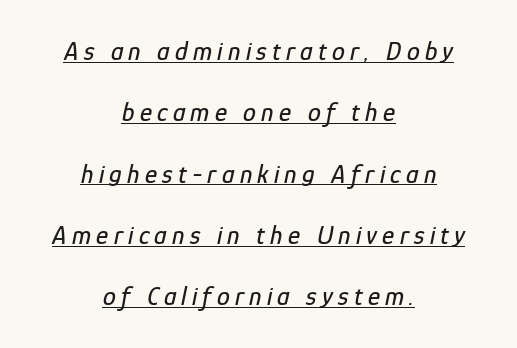
The image shows 26 px text type, italic (leaning right); set centered, loose line spacing (2.36x), unusually wide letter spacing (+0.2 em), underlined.
